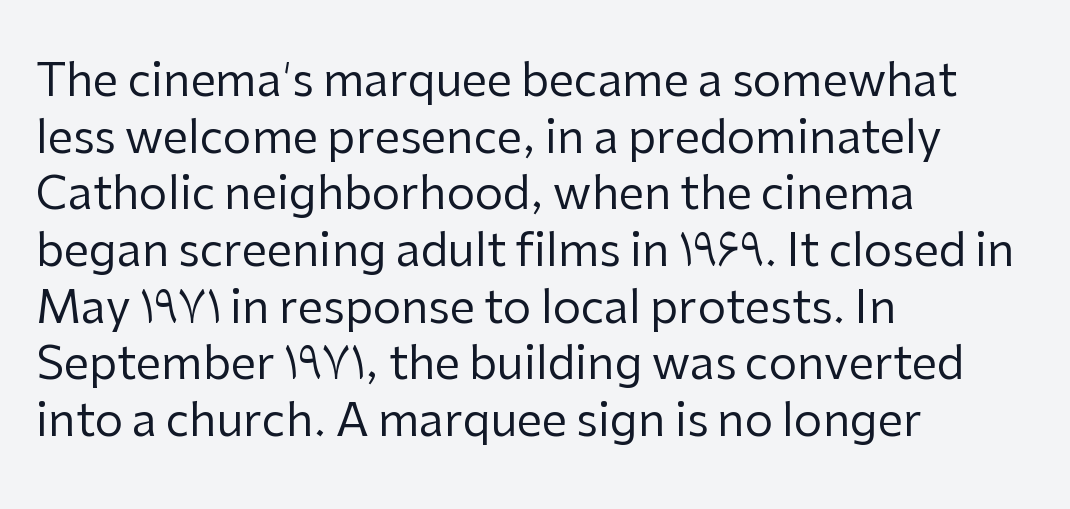
The image shows 45 px regular-weight sans-serif type, upright; set left-aligned, normal line spacing (1.26x), normal letter spacing, not underlined; low stroke contrast and a medium x-height.
